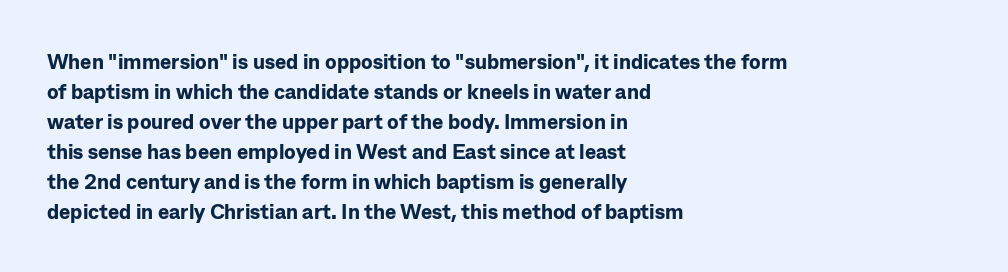
The image shows 21 px bold type, upright; set left-aligned, normal line spacing (1.43x), normal letter spacing, not underlined.
